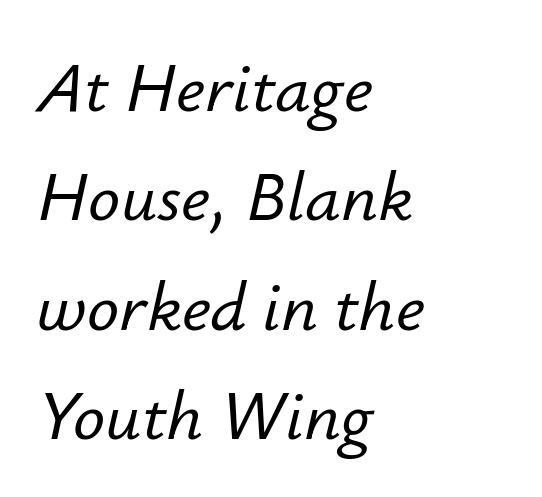
{"italic": "yes", "lean": "right", "slant_degrees": 12, "width": "normal", "stroke_contrast": "low", "x_height": "small", "monospaced": "no", "underline": "no", "align": "left", "line_spacing": "normal", "line_spacing_ratio": 1.54, "letter_spacing": "normal", "letter_spacing_em": 0.0, "glyph_px": 71}
